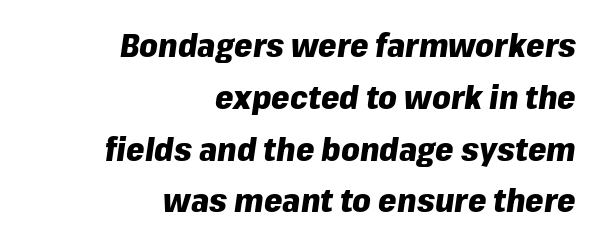
The image shows 33 px heavy type, italic (leaning right); set right-aligned, normal line spacing (1.57x), normal letter spacing, not underlined; low stroke contrast and a medium x-height.
